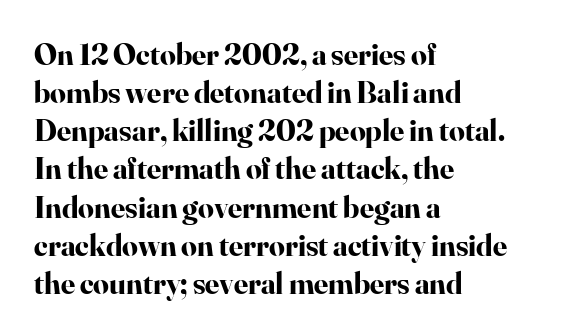
The image shows 31 px bold serif type, upright; set left-aligned, line spacing 1.23x, normal letter spacing, not underlined; high stroke contrast and a small x-height.
